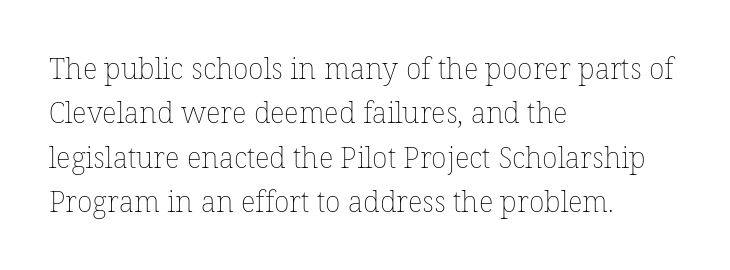
Q: Is the text bold? A: No.
Q: Is the text italic (slanted)? A: No, it is upright.
Q: Is the text underlined? A: No.
Q: How is the paragraph aligned? A: Left-aligned.
Q: Is the spacing between letters normal or unusually wide? A: Normal.
Q: Is the spacing between lines tight, normal or loose? A: Normal.
Q: Width (condensed, normal, or wide)? A: Normal.
Q: Stroke contrast? A: Low.
Q: x-height? A: Medium.
Q: Monospaced? A: No.
